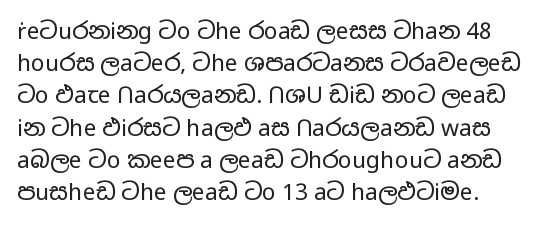
Regarding leading, the lines here are spaced in the standard way. The setting favours the left margin, as ordinary paragraphs usually do. The typeface has the unassuming heft of standard copy or less. The tracking reads as untouched default to a designer's eye. Type without underlining. Vertical strokes here are truly vertical.
